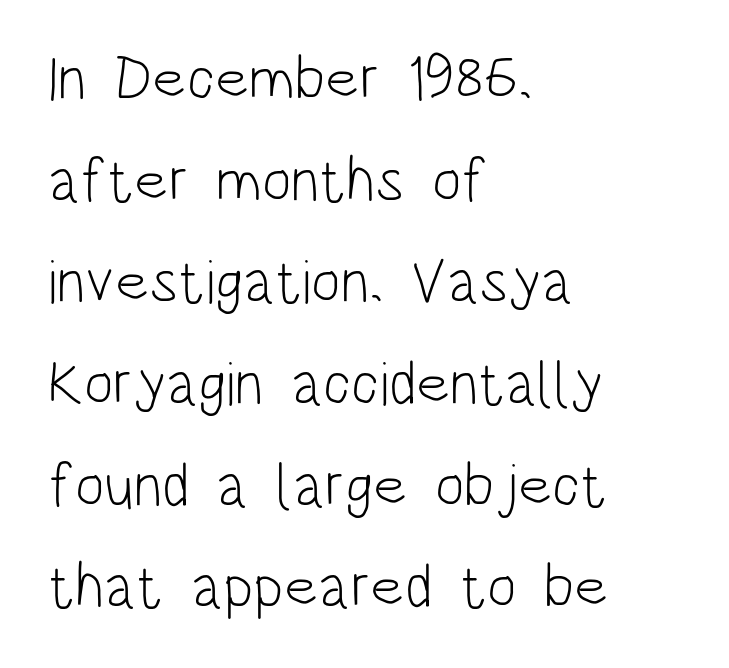
Each letter's strokes conclude bluntly, with no projecting serifs. Line spacing here is normal. Beneath every word, the page is bare. Proportional: the letters do not fall into vertical columns. Between one letter and the next there's only the usual sliver of space.
